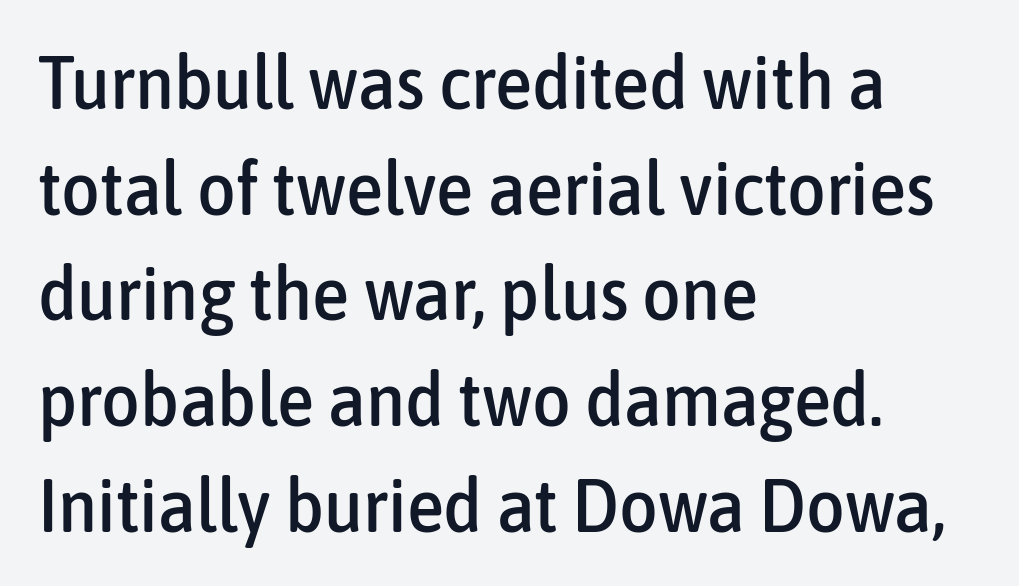
Q: Is the text italic (slanted)? A: No, it is upright.
Q: Is the typeface a serif or a sans-serif typeface? A: Sans-serif.
Q: Is the text underlined? A: No.
Q: How is the paragraph aligned? A: Left-aligned.
Q: Is the spacing between letters normal or unusually wide? A: Normal.
Q: Is the spacing between lines tight, normal or loose? A: Normal.
Q: Width (condensed, normal, or wide)? A: Condensed.
Q: Stroke contrast? A: Low.
Q: x-height? A: Medium.
Q: Monospaced? A: No.
